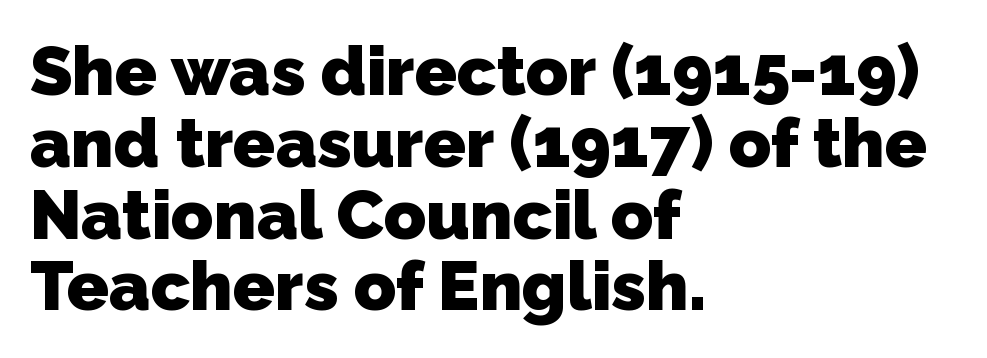
Q: Is the text bold? A: Yes.
Q: Is the typeface a serif or a sans-serif typeface? A: Sans-serif.
Q: Is the text underlined? A: No.
Q: How is the paragraph aligned? A: Left-aligned.
Q: Is the spacing between letters normal or unusually wide? A: Normal.
Q: Is the spacing between lines tight, normal or loose? A: Tight.
Q: Width (condensed, normal, or wide)? A: Normal.
Q: Stroke contrast? A: Low.
Q: x-height? A: Medium.
Q: Monospaced? A: No.
